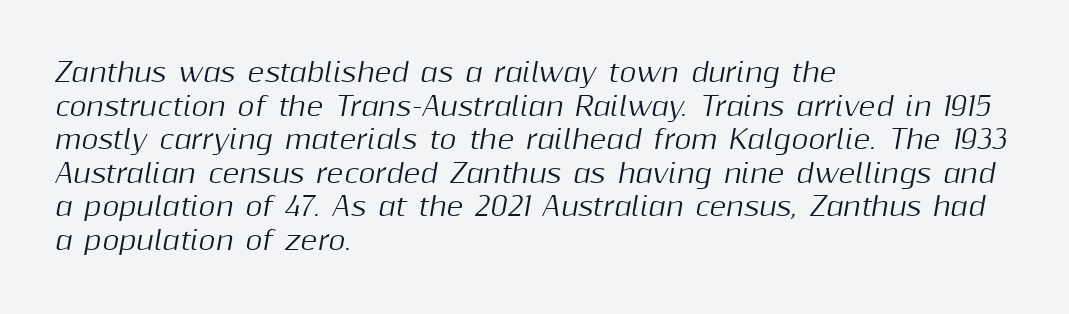
Bare-footed words on every line. There is no visible air inserted between adjacent glyphs. Quick note: italic. Every row of glyphs begins at an identical x-position on the left. This sample keeps an unexceptional amount of space between lines.
